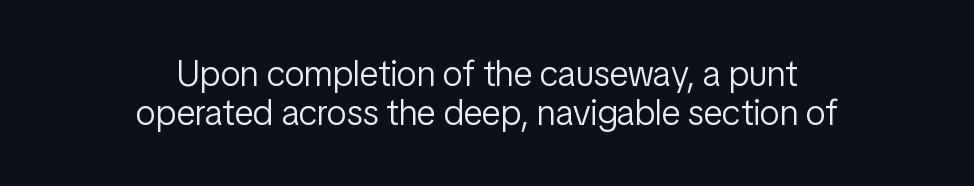
Q: Is the text bold? A: No.
Q: Is the text italic (slanted)? A: No, it is upright.
Q: Is the typeface a serif or a sans-serif typeface? A: Sans-serif.
Q: Is the text underlined? A: No.
Q: How is the paragraph aligned? A: Centered.
Q: Is the spacing between letters normal or unusually wide? A: Normal.
Q: Is the spacing between lines tight, normal or loose? A: Tight.
Q: Width (condensed, normal, or wide)? A: Condensed.
Q: Stroke contrast? A: Low.
Q: x-height? A: Medium.
Q: Monospaced? A: No.
